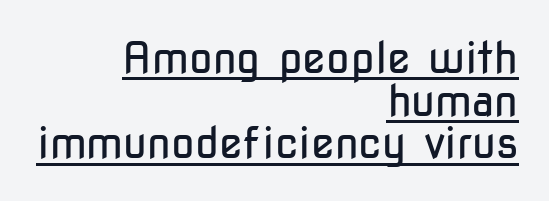
Q: Is the text bold? A: No.
Q: Is the text italic (slanted)? A: No, it is upright.
Q: Is the typeface a serif or a sans-serif typeface? A: Sans-serif.
Q: Is the text underlined? A: Yes.
Q: How is the paragraph aligned? A: Right-aligned.
Q: Is the spacing between letters normal or unusually wide? A: Normal.
Q: Is the spacing between lines tight, normal or loose? A: Tight.
Q: Width (condensed, normal, or wide)? A: Condensed.
Q: Stroke contrast? A: Low.
Q: x-height? A: Medium.
Q: Monospaced? A: No.
